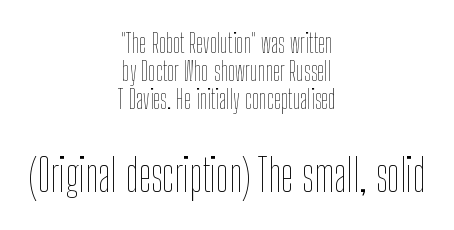
{"italic": "no", "bold": "no", "weight": "thin", "width": "condensed", "stroke_contrast": "low", "x_height": "medium", "monospaced": "no", "underline": "no", "align": "center", "line_spacing": "tight", "line_spacing_ratio": 1.08, "letter_spacing": "normal", "letter_spacing_em": 0.0, "larger_block": "second", "size_ratio": 1.73, "glyph_px": 45}
